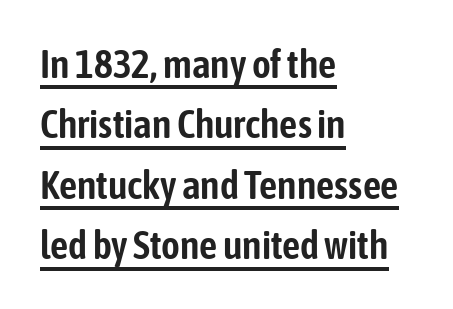
Q: Is the text italic (slanted)? A: No, it is upright.
Q: Is the typeface a serif or a sans-serif typeface? A: Sans-serif.
Q: Is the text underlined? A: Yes.
Q: How is the paragraph aligned? A: Left-aligned.
Q: Is the spacing between letters normal or unusually wide? A: Normal.
Q: Is the spacing between lines tight, normal or loose? A: Normal.
Q: Width (condensed, normal, or wide)? A: Condensed.
Q: Stroke contrast? A: Low.
Q: x-height? A: Medium.
Q: Monospaced? A: No.
